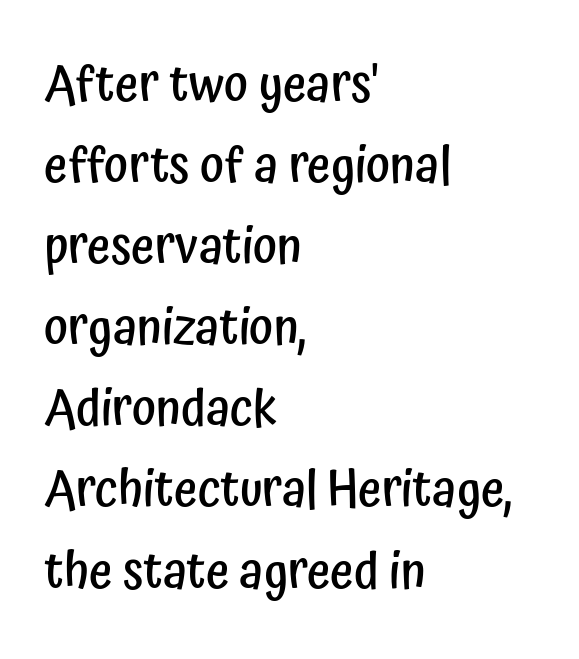
Q: Is the text bold? A: Semi-bold.
Q: Is the text italic (slanted)? A: No, it is upright.
Q: Is the typeface a serif or a sans-serif typeface? A: Sans-serif.
Q: Is the text underlined? A: No.
Q: How is the paragraph aligned? A: Left-aligned.
Q: Is the spacing between letters normal or unusually wide? A: Normal.
Q: Is the spacing between lines tight, normal or loose? A: Normal.
Q: Width (condensed, normal, or wide)? A: Condensed.
Q: Stroke contrast? A: Low.
Q: x-height? A: Medium.
Q: Monospaced? A: No.
